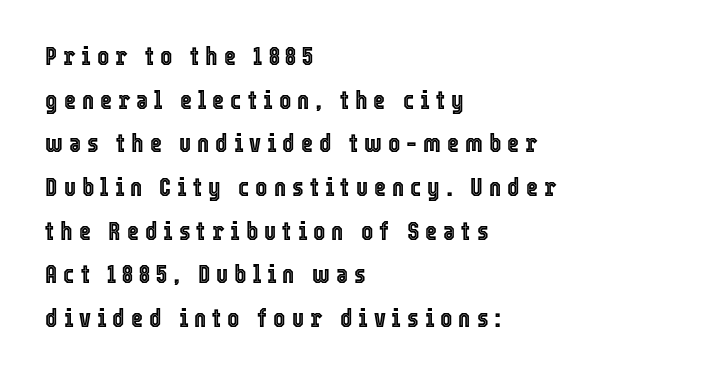
Rows of type keep a routine distance in the vertical direction. Every stem runs plumb, perpendicular to the baseline. Each word looks stretched out because of the extra space between its letters. Nobody drew a line under any word here.
